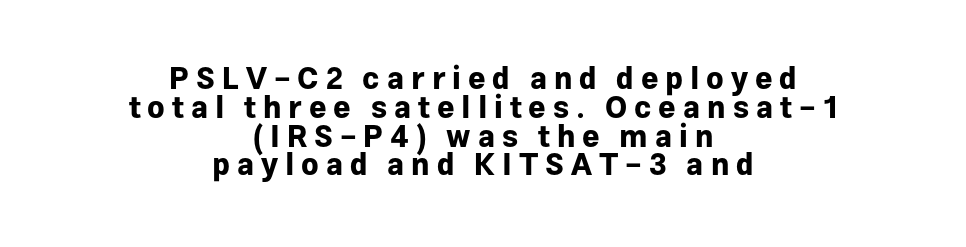
The image shows 30 px bold sans-serif type, upright; set centered, tight line spacing (0.96x), unusually wide letter spacing (+0.23 em), not underlined; low stroke contrast and a medium x-height.
